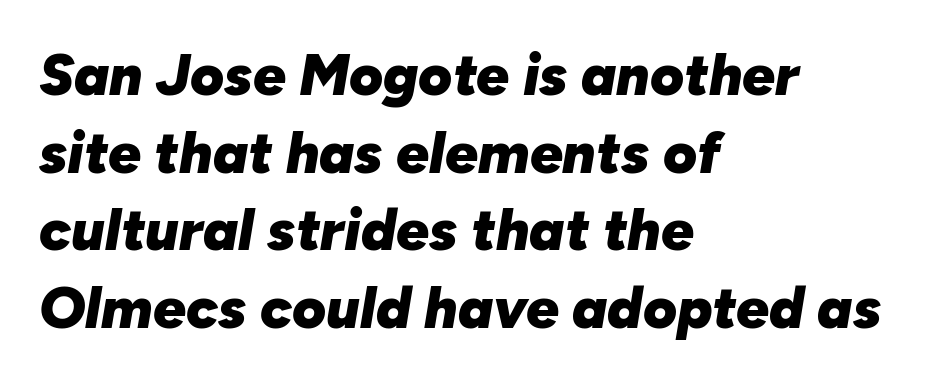
The letters advance in unequal steps, a hallmark of proportional type. Typographic density is high because the face is bold. Whoever set this chose a conventional vertical rhythm. In terms of letterspacing, this is plain default setting. Anything drawn beneath the words? Only blank space. Designer's note — italics engaged.
